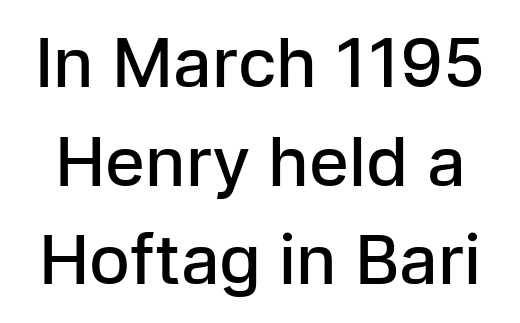
Baseline-to-baseline distance is the conventional proportion of letter height. A typesetter would mark this as roman, not italic. Think of a printed novel: that variable character pitch is what you see here. A fair bit of extra ink — the face is semibold, not bold. Words appear dense and cohesive because spacing is normal. Serif or sans? Sans — the stroke terminals are bare.
